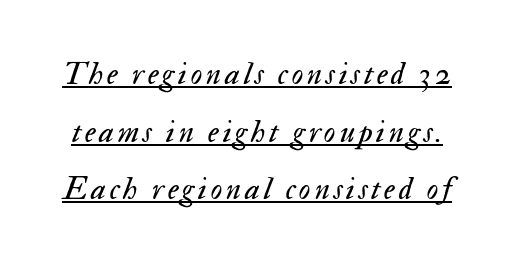
The face used here is proportionally spaced, like ordinary book or web type. In terms of posture, this sample is oblique. Weight: regular or lighter. Students, observe the line beneath the letters — that is underlining.
